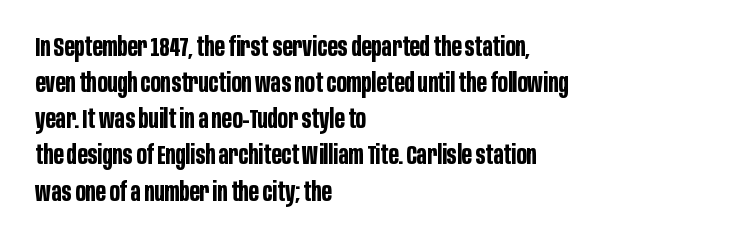
The image shows 26 px bold type, upright; set left-aligned, normal line spacing (1.39x), normal letter spacing, not underlined.
